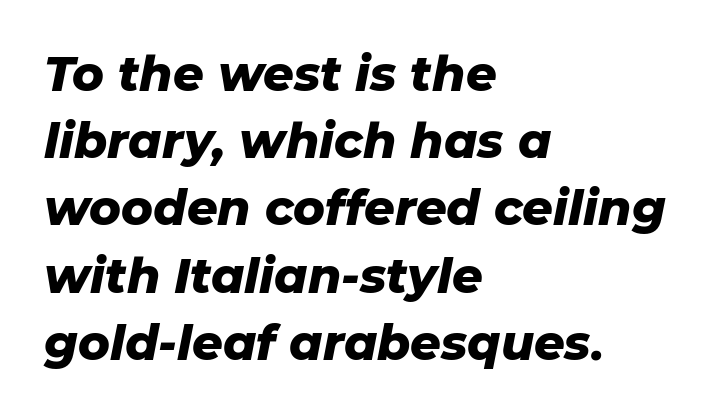
The image shows 48 px heavy type, italic (leaning right); set left-aligned, normal line spacing (1.4x), normal letter spacing, not underlined; low stroke contrast and a medium x-height.
